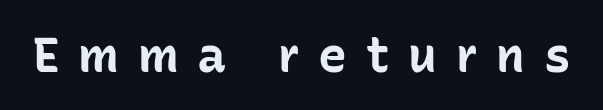
A sans-serif font was chosen for this passage. Looks like regular typesetting: each glyph gets only the width it needs. Loose tracking; the words dissolve into strings of separated letters. On the weight axis this lands at bold, roughly 700.
